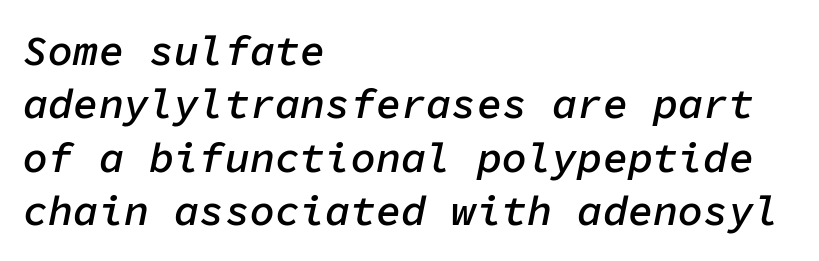
{"italic": "yes", "lean": "right", "slant_degrees": 11, "bold": "semi", "weight": "semibold", "width": "normal", "stroke_contrast": "low", "x_height": "medium", "monospaced": "yes", "underline": "no", "align": "left", "line_spacing": "normal", "line_spacing_ratio": 1.27, "letter_spacing": "normal", "letter_spacing_em": 0.0, "glyph_px": 42}
